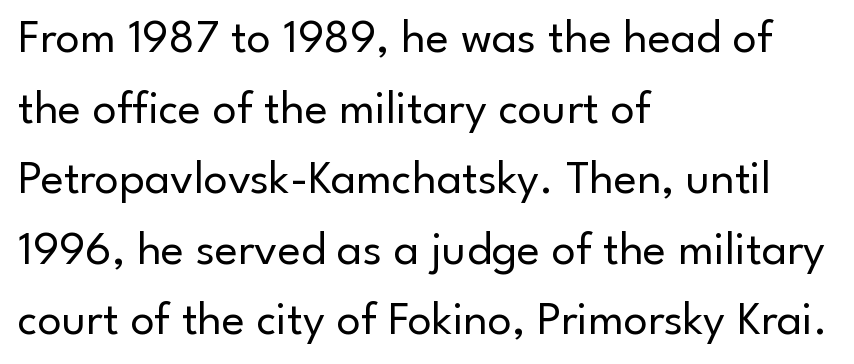
The image shows 48 px regular-weight sans-serif type, upright; set left-aligned, normal line spacing (1.47x), normal letter spacing, not underlined; low stroke contrast and a small x-height.
